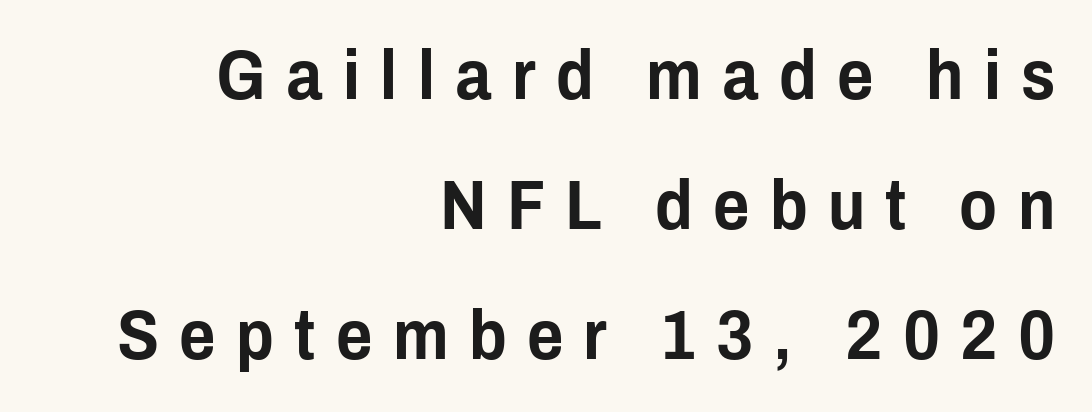
The image shows 70 px condensed sans-serif type, upright; set right-aligned, line spacing 1.86x, unusually wide letter spacing (+0.29 em), not underlined; low stroke contrast and a medium x-height.
